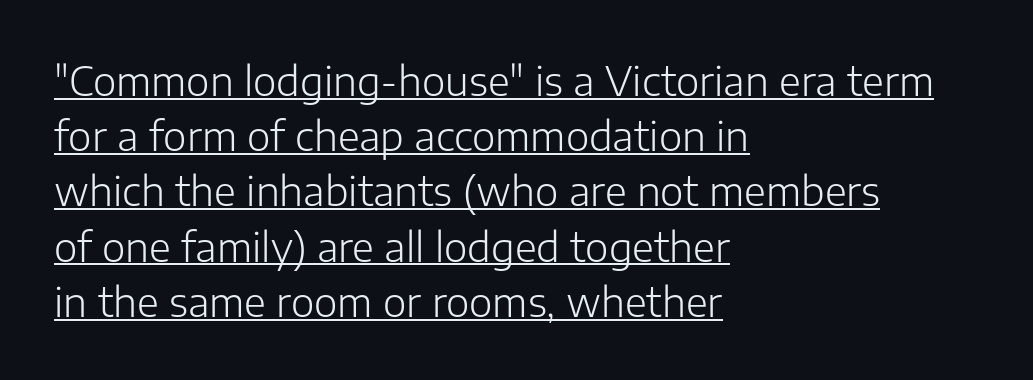
This rendering leaves character spacing at its baseline value. Serifs: no, the terminals of the letterforms are clean. The face used here is proportionally spaced, like ordinary book or web type. The glyphs are accompanied by a horizontal stroke just below them. Is there any slant? The stems are plumb.
